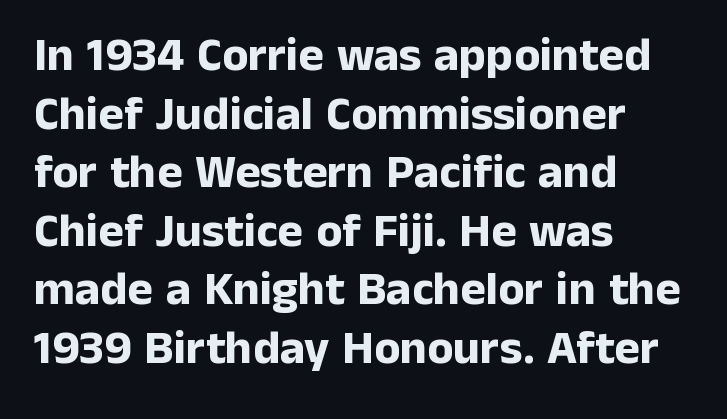
This is heavy type, rendered in bold. Character widths vary here, with narrow letters taking less room than wide ones. Serif or sans? Sans — the stroke terminals are bare. Unlike italic type, these characters show no tilt at all.
